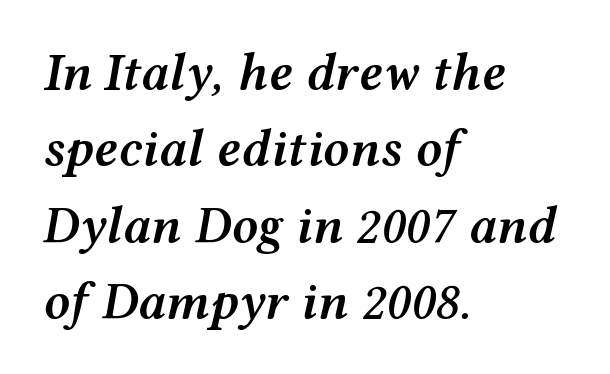
Rows of type keep a routine distance in the vertical direction. On the weight axis this lands at semibold, roughly 600. Compared with ordinary roman type, these characters are visibly tilted. Horizontal alignment here is leftward, the default for most running prose. Unmarked baselines from the first word to the last.
